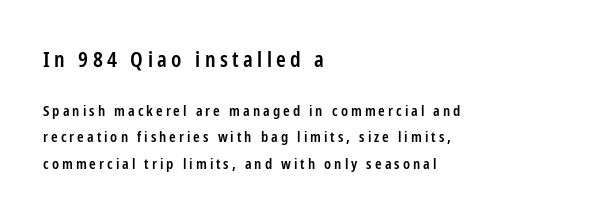
Ascenders rise straight up at ninety degrees. Any mark beneath the type? The region is blank. Size contrast runs from large at the top to small at the bottom. Semibold letterforms, between regular and bold. Layout note: lines flush left.
